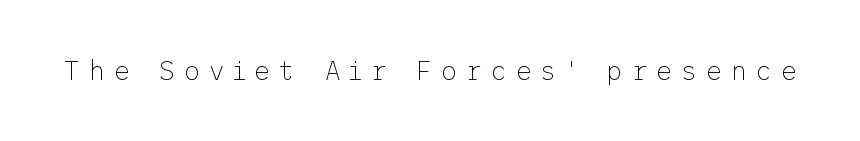
Unlike italic type, these characters show no tilt at all. Compared with typical body copy, the letter spacing here is much looser. Honestly, there is no underline to notice here at all. The passage shown is not bold in any degree.
